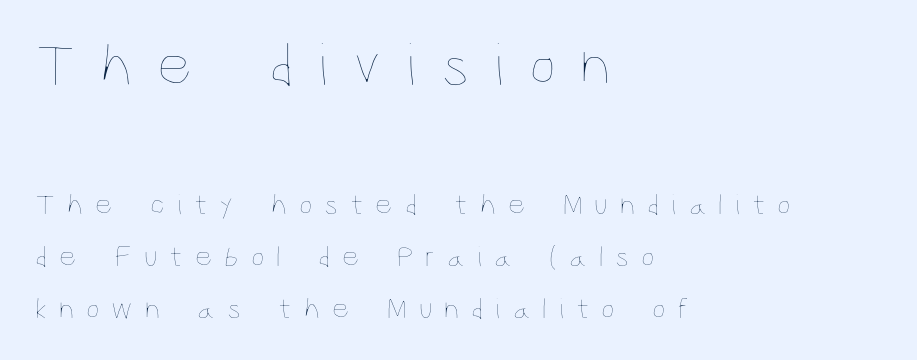
Q: Is the text bold? A: No.
Q: Is the text italic (slanted)? A: No, it is upright.
Q: Is the text underlined? A: No.
Q: How is the paragraph aligned? A: Left-aligned.
Q: Is the spacing between letters normal or unusually wide? A: Unusually wide.
Q: Which block of text is set in a larger size, the first (top) or the second (bottom)? A: The first (top) one.
Q: Width (condensed, normal, or wide)? A: Condensed.
Q: Stroke contrast? A: Low.
Q: x-height? A: Large.
Q: Monospaced? A: No.
